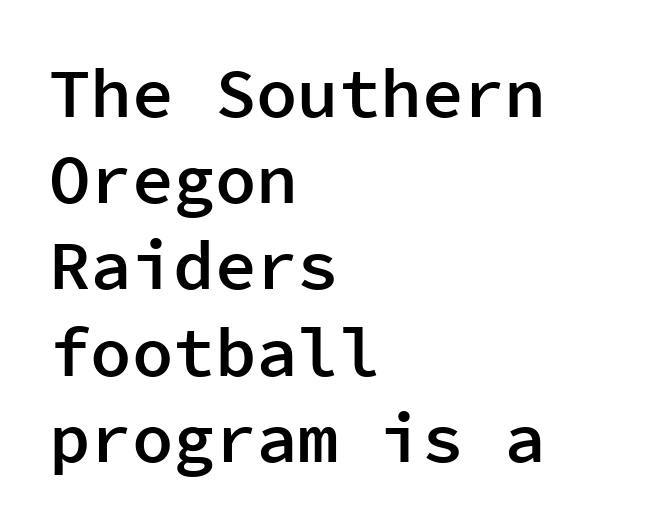
Leading: standard. How heavy is the stroke? Medium-heavy — a semibold, shy of bold. The string is rendered with underlining switched off. This sample is left-justified, so line endings fall wherever the words run out.
